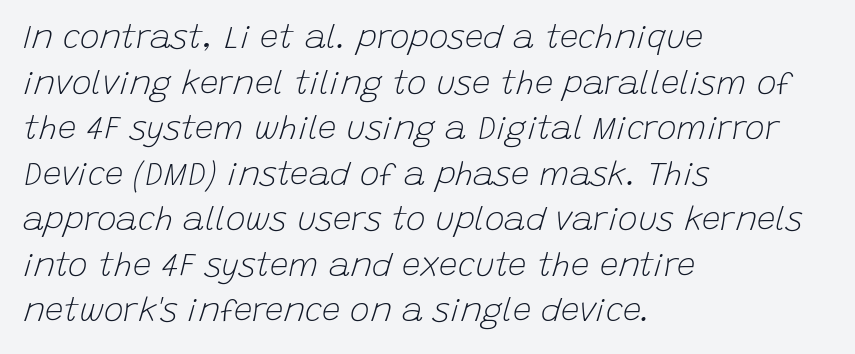
Q: Is the text bold? A: No.
Q: Is the text italic (slanted)? A: Yes, it leans right by about 15 degrees.
Q: Is the text underlined? A: No.
Q: How is the paragraph aligned? A: Left-aligned.
Q: Is the spacing between letters normal or unusually wide? A: Normal.
Q: Is the spacing between lines tight, normal or loose? A: Normal.
Q: Width (condensed, normal, or wide)? A: Normal.
Q: Stroke contrast? A: Low.
Q: x-height? A: Large.
Q: Monospaced? A: No.
